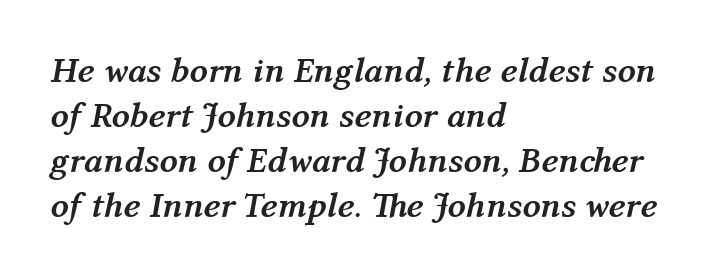
The image shows 36 px semibold type, italic (leaning right); set left-aligned, normal line spacing (1.25x), normal letter spacing, not underlined; medium stroke contrast and a medium x-height.
